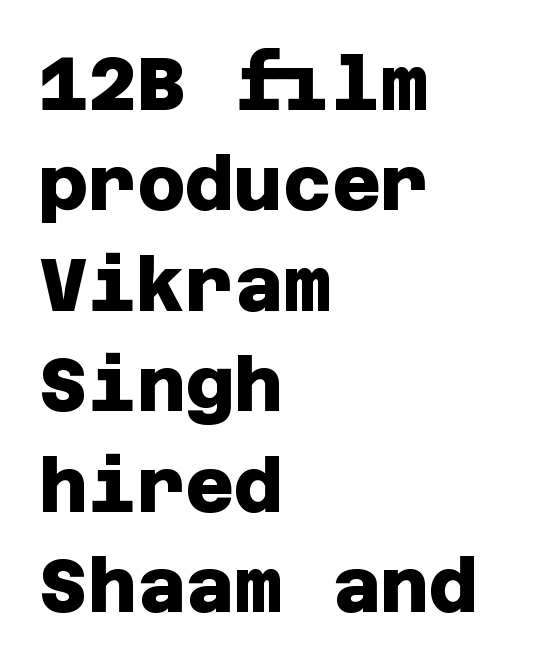
The image shows 75 px heavy sans-serif type; set left-aligned, normal line spacing (1.34x), normal letter spacing, not underlined; low stroke contrast and a large x-height.
